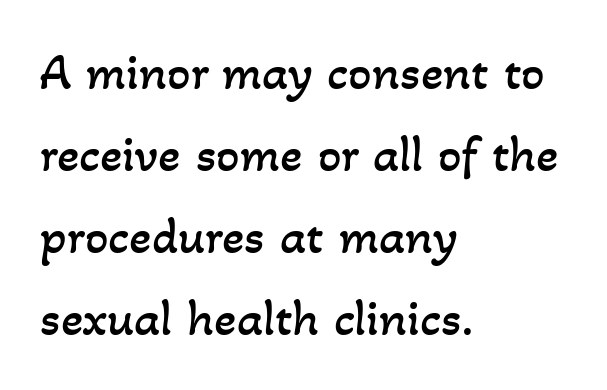
Q: Is the text bold? A: No.
Q: Is the text underlined? A: No.
Q: How is the paragraph aligned? A: Left-aligned.
Q: Is the spacing between letters normal or unusually wide? A: Normal.
Q: Is the spacing between lines tight, normal or loose? A: Normal.
Q: Width (condensed, normal, or wide)? A: Normal.
Q: Stroke contrast? A: Low.
Q: x-height? A: Small.
Q: Monospaced? A: No.
